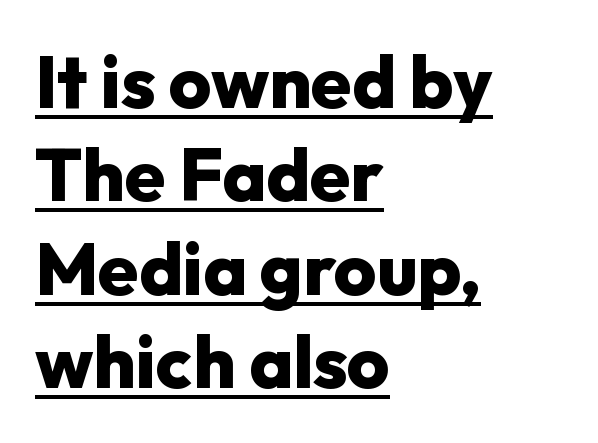
Q: Is the text bold? A: Yes.
Q: Is the text italic (slanted)? A: No, it is upright.
Q: Is the typeface a serif or a sans-serif typeface? A: Sans-serif.
Q: Is the text underlined? A: Yes.
Q: How is the paragraph aligned? A: Left-aligned.
Q: Is the spacing between letters normal or unusually wide? A: Normal.
Q: Is the spacing between lines tight, normal or loose? A: Normal.
Q: Width (condensed, normal, or wide)? A: Normal.
Q: Stroke contrast? A: Low.
Q: x-height? A: Medium.
Q: Monospaced? A: No.
